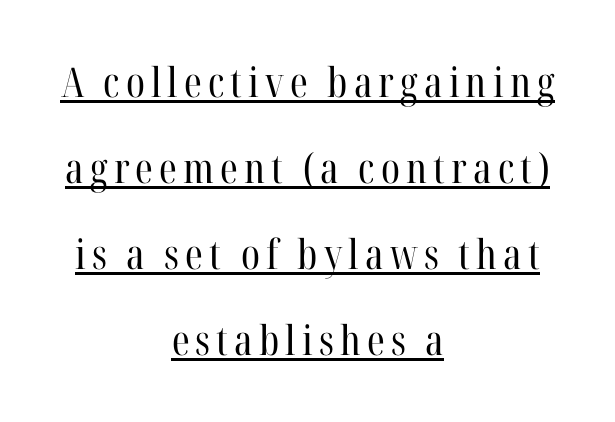
The image shows 41 px regular-weight, condensed serif type, upright; set centered, loose line spacing (2.1x), underlined; high stroke contrast and a medium x-height.
